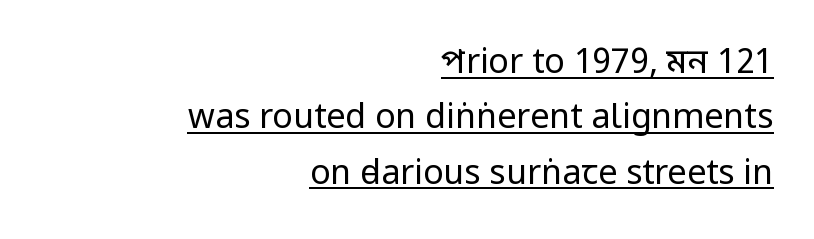
Q: Is the text bold? A: No.
Q: Is the text italic (slanted)? A: No, it is upright.
Q: Is the typeface a serif or a sans-serif typeface? A: Sans-serif.
Q: Is the text underlined? A: Yes.
Q: How is the paragraph aligned? A: Right-aligned.
Q: Is the spacing between letters normal or unusually wide? A: Normal.
Q: Is the spacing between lines tight, normal or loose? A: Normal.
Q: Width (condensed, normal, or wide)? A: Condensed.
Q: Stroke contrast? A: Low.
Q: x-height? A: Large.
Q: Monospaced? A: No.
